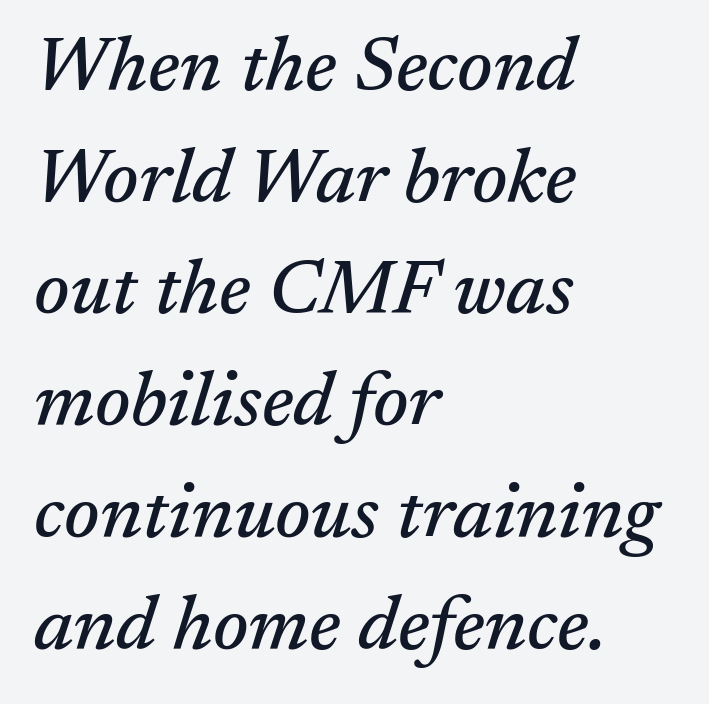
Q: Is the text italic (slanted)? A: Yes, it leans right by about 17 degrees.
Q: Is the typeface a serif or a sans-serif typeface? A: Serif.
Q: Is the text underlined? A: No.
Q: How is the paragraph aligned? A: Left-aligned.
Q: Is the spacing between letters normal or unusually wide? A: Normal.
Q: Is the spacing between lines tight, normal or loose? A: Normal.
Q: Width (condensed, normal, or wide)? A: Normal.
Q: Stroke contrast? A: Medium.
Q: x-height? A: Medium.
Q: Monospaced? A: No.
